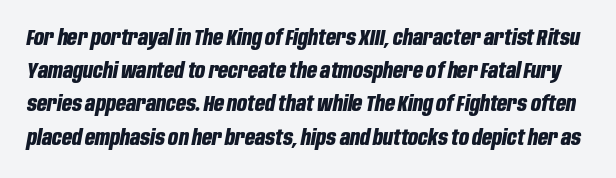
Q: Is the text bold? A: Yes.
Q: Is the text italic (slanted)? A: Yes, it leans right by about 10 degrees.
Q: Is the text underlined? A: No.
Q: Is the spacing between letters normal or unusually wide? A: Normal.
Q: Is the spacing between lines tight, normal or loose? A: Normal.
